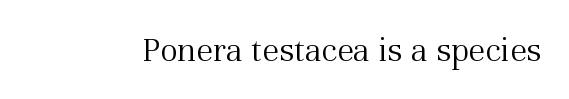
{"serif": "yes", "italic": "no", "bold": "no", "weight": "light", "width": "normal", "stroke_contrast": "medium", "x_height": "medium", "monospaced": "no", "underline": "no", "letter_spacing": "normal", "letter_spacing_em": 0.0, "glyph_px": 37}
